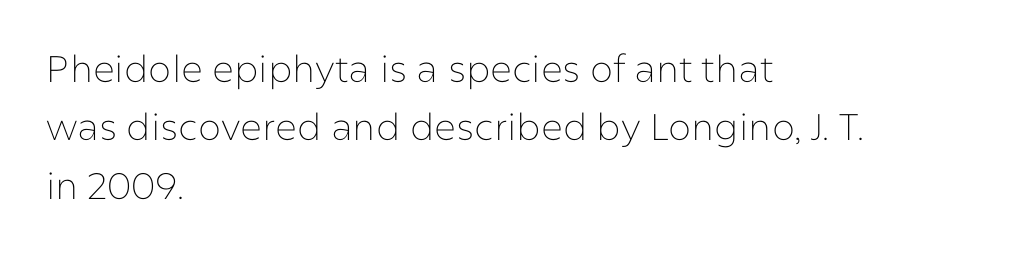
{"serif": "no", "italic": "no", "bold": "no", "weight": "thin", "width": "normal", "stroke_contrast": "low", "x_height": "medium", "monospaced": "no", "underline": "no", "align": "left", "line_spacing": "normal", "line_spacing_ratio": 1.58, "letter_spacing": "normal", "letter_spacing_em": 0.0, "glyph_px": 37}
